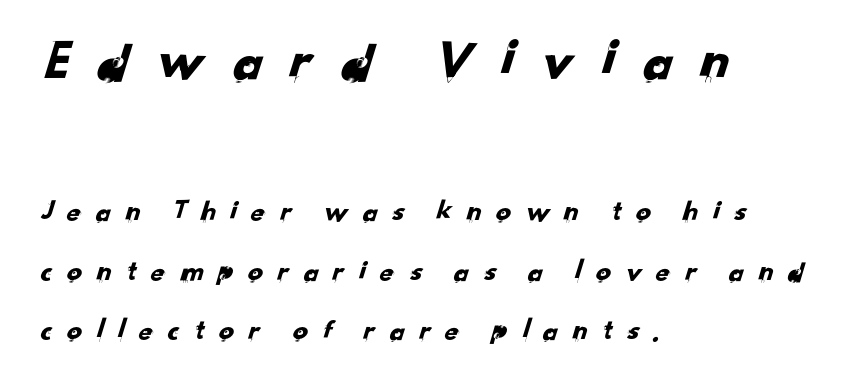
{"serif": "no", "width": "normal", "stroke_contrast": "low", "x_height": "small", "monospaced": "no", "underline": "no", "align": "left", "line_spacing": "loose", "line_spacing_ratio": 1.97, "letter_spacing": "wide", "letter_spacing_em": 0.41, "larger_block": "first", "size_ratio": 1.97, "glyph_px": 59}
